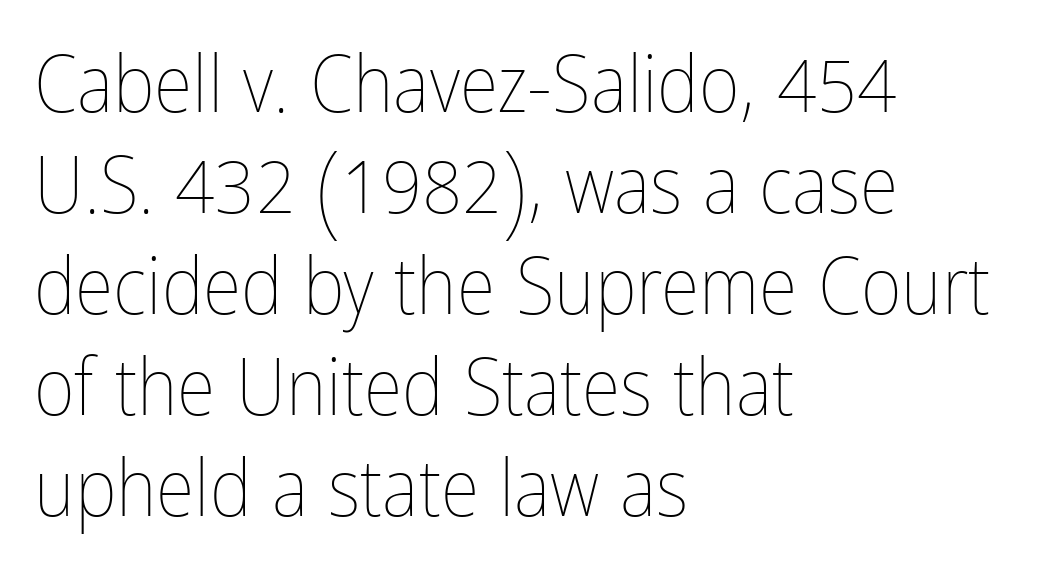
How would I describe the line gaps? Plain and ordinary. Characters remain perfectly vertical along every line. Note the varied advance widths — an 'i' is clearly narrower than an 'm'. Vertical stems look standard width or narrower in stroke.
